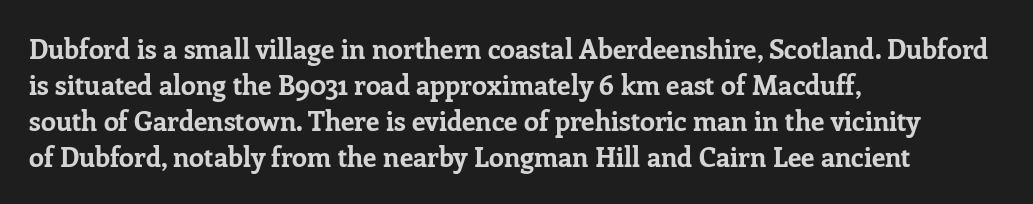
Is there much room between lines? A standard amount, neither cramped nor airy. This rendering features lettering with no underline. The typography opts for an upright posture over an oblique one. Standard letterfit; no display-style spreading of the glyphs. Line starts are locked; line ends wander. Heavy-handed strokes throughout: this text is bold.
